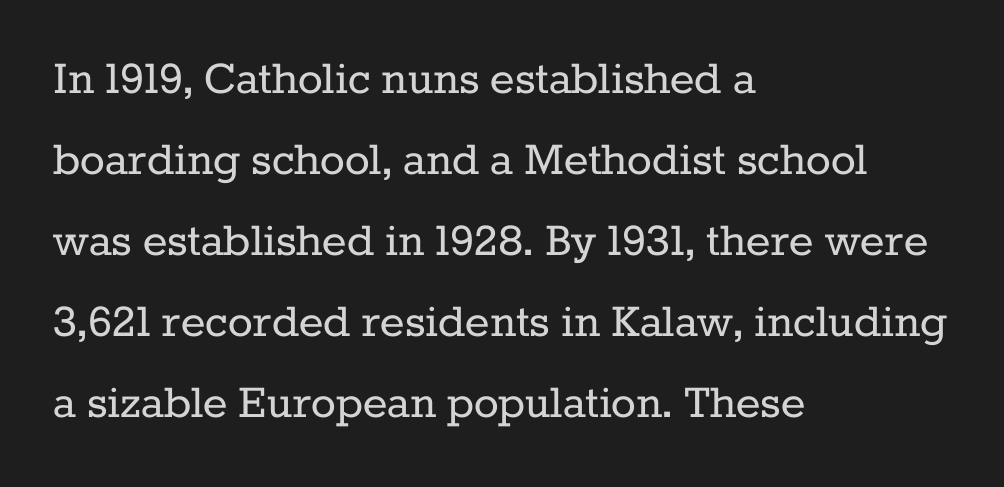
{"serif": "yes", "italic": "no", "bold": "no", "weight": "regular", "width": "normal", "stroke_contrast": "low", "x_height": "medium", "monospaced": "no", "underline": "no", "align": "left", "line_spacing": "normal", "line_spacing_ratio": 1.56, "letter_spacing": "normal", "letter_spacing_em": 0.0, "glyph_px": 52}
